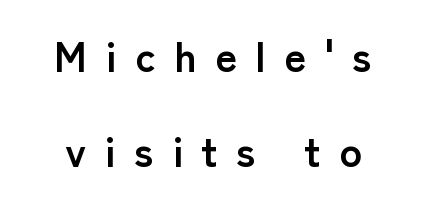
Letter spacing: wide. A typesetter would call this proportional, since set widths differ per character. A dark, heavy texture on the line: the type is bold. Leading: increased.
